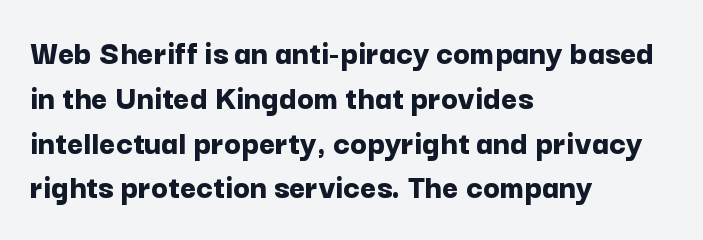
Q: Is the text bold? A: Yes.
Q: Is the text italic (slanted)? A: No, it is upright.
Q: Is the typeface a serif or a sans-serif typeface? A: Sans-serif.
Q: Is the text underlined? A: No.
Q: How is the paragraph aligned? A: Left-aligned.
Q: Is the spacing between letters normal or unusually wide? A: Normal.
Q: Is the spacing between lines tight, normal or loose? A: Normal.
Q: Width (condensed, normal, or wide)? A: Normal.
Q: Stroke contrast? A: Low.
Q: x-height? A: Medium.
Q: Monospaced? A: No.
